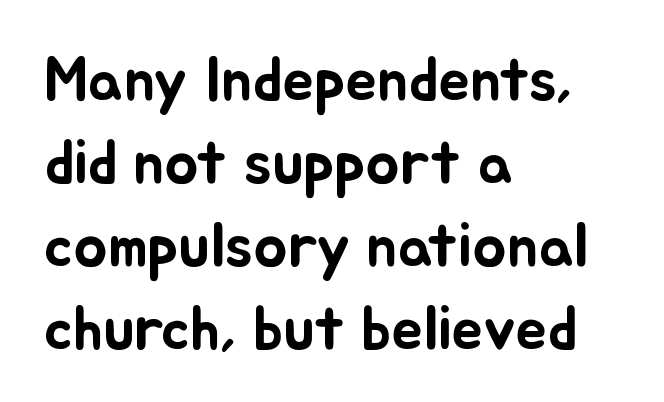
The image shows 63 px text type, upright; set left-aligned, normal line spacing (1.32x), normal letter spacing, not underlined; low stroke contrast and a small x-height.
